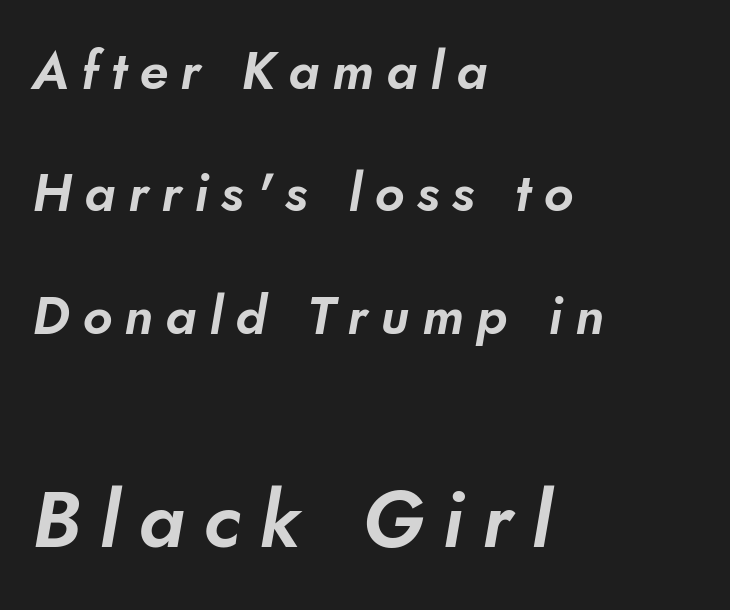
Q: Is the typeface a serif or a sans-serif typeface? A: Sans-serif.
Q: Is the text underlined? A: No.
Q: How is the paragraph aligned? A: Left-aligned.
Q: Is the spacing between letters normal or unusually wide? A: Unusually wide.
Q: Is the spacing between lines tight, normal or loose? A: Loose.
Q: Which block of text is set in a larger size, the first (top) or the second (bottom)? A: The second (bottom) one.
Q: Width (condensed, normal, or wide)? A: Normal.
Q: Stroke contrast? A: Low.
Q: x-height? A: Small.
Q: Monospaced? A: No.
